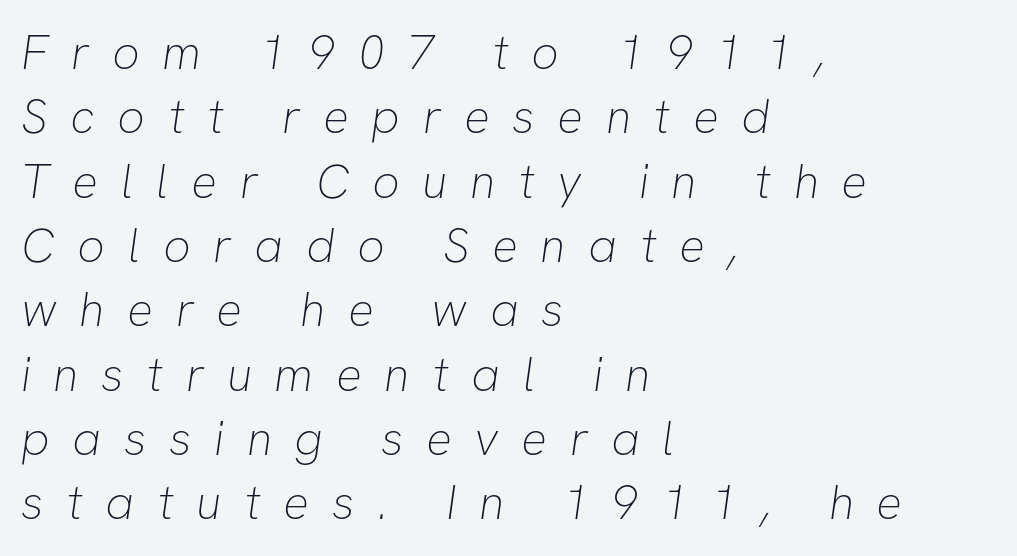
Q: Is the text bold? A: No.
Q: Is the typeface a serif or a sans-serif typeface? A: Sans-serif.
Q: Is the text underlined? A: No.
Q: How is the paragraph aligned? A: Left-aligned.
Q: Is the spacing between letters normal or unusually wide? A: Unusually wide.
Q: Is the spacing between lines tight, normal or loose? A: Normal.
Q: Width (condensed, normal, or wide)? A: Normal.
Q: Stroke contrast? A: Low.
Q: x-height? A: Medium.
Q: Monospaced? A: No.
